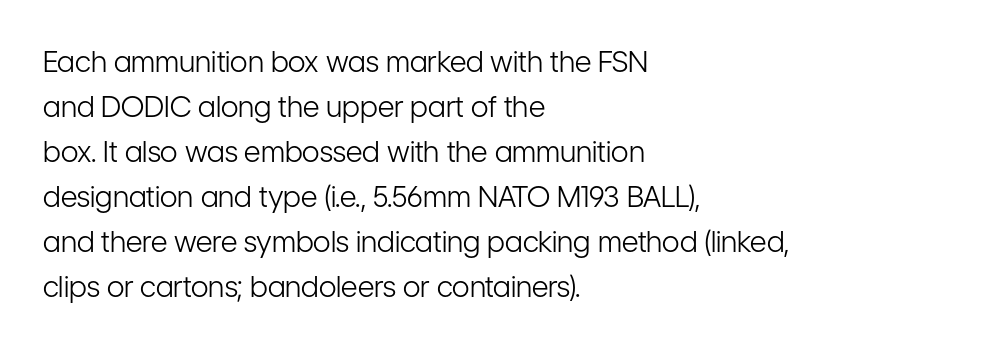
{"serif": "no", "italic": "no", "bold": "no", "weight": "light", "width": "condensed", "stroke_contrast": "low", "x_height": "medium", "monospaced": "no", "underline": "no", "align": "left", "line_spacing": "normal", "line_spacing_ratio": 1.55, "letter_spacing": "normal", "letter_spacing_em": 0.0, "glyph_px": 29}
